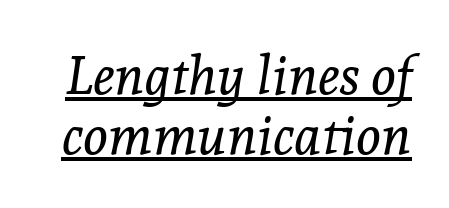
The image shows 53 px regular-weight serif type, italic (leaning right); set tight line spacing (1.14x), normal letter spacing, underlined; a medium x-height.
